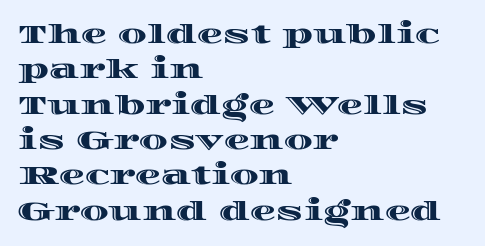
The passage shown stacks its lines at a standard gap. These lines stack with their left ends in a neat column. A roman cut, with each character standing at attention. Caption: standard tracking, unaltered. Words float on clear page, feet unadorned.
